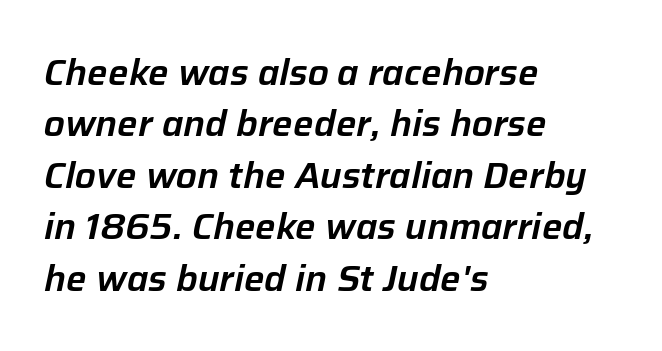
Q: Is the text italic (slanted)? A: Yes, it leans right by about 12 degrees.
Q: Is the text underlined? A: No.
Q: How is the paragraph aligned? A: Left-aligned.
Q: Is the spacing between letters normal or unusually wide? A: Normal.
Q: Is the spacing between lines tight, normal or loose? A: Normal.
Q: Width (condensed, normal, or wide)? A: Normal.
Q: Stroke contrast? A: Low.
Q: x-height? A: Medium.
Q: Monospaced? A: No.
